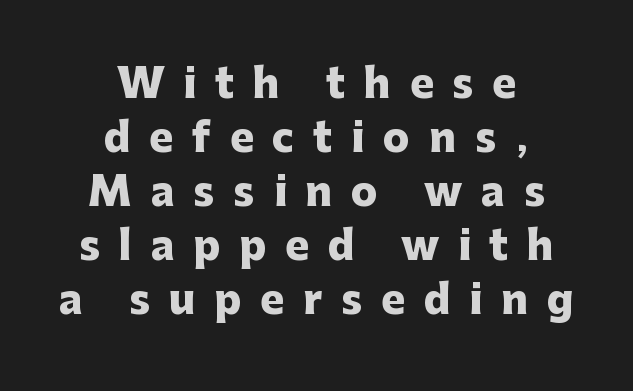
Rows of type keep a routine distance in the vertical direction. A typesetter would mark this as roman, not italic. A full-strength bold gives these letters their thick strokes. The letterforms stand isolated, each surrounded by extra space.
